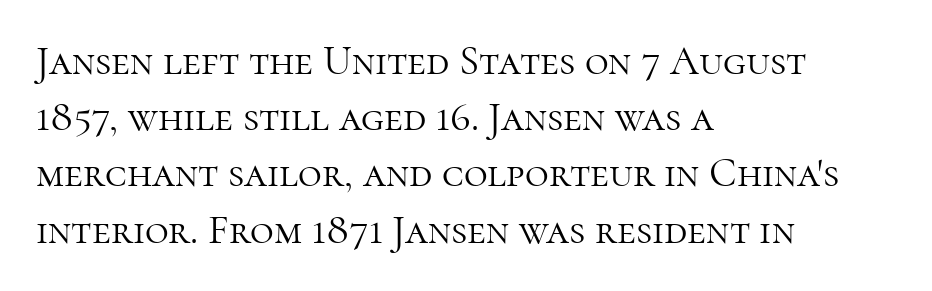
The image shows 41 px light serif type, upright; set left-aligned, normal line spacing (1.37x), normal letter spacing, not underlined; high stroke contrast and a medium x-height.
